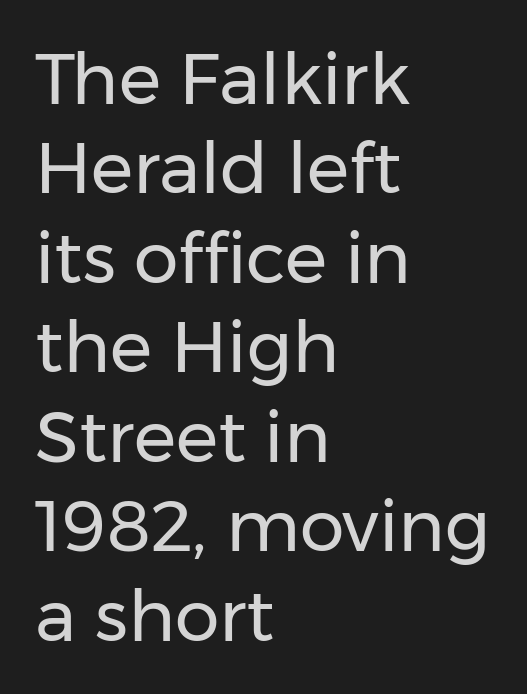
{"serif": "no", "italic": "no", "bold": "no", "weight": "regular", "width": "normal", "stroke_contrast": "low", "x_height": "medium", "monospaced": "no", "underline": "no", "align": "left", "line_spacing": "normal", "line_spacing_ratio": 1.26, "letter_spacing": "normal", "letter_spacing_em": 0.0, "glyph_px": 71}
